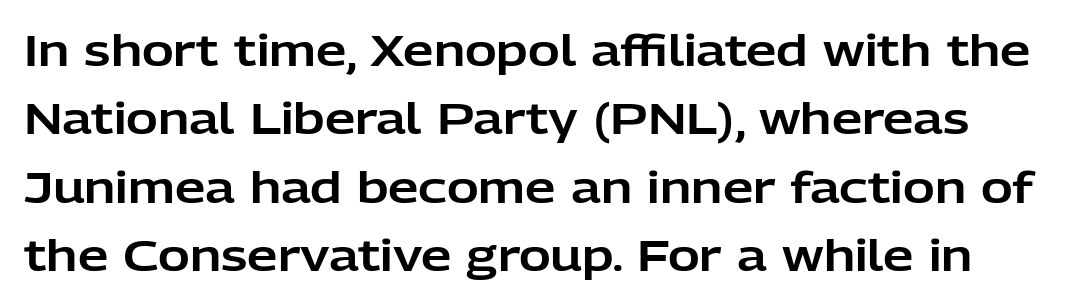
{"serif": "no", "italic": "no", "width": "normal", "stroke_contrast": "low", "x_height": "medium", "monospaced": "no", "underline": "no", "line_spacing": "normal", "line_spacing_ratio": 1.59, "letter_spacing": "normal", "letter_spacing_em": 0.0, "glyph_px": 43}
